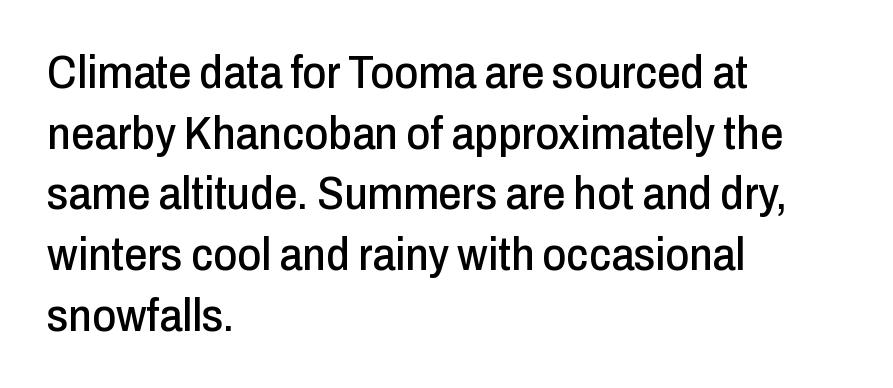
Q: Is the text italic (slanted)? A: No, it is upright.
Q: Is the typeface a serif or a sans-serif typeface? A: Sans-serif.
Q: Is the text underlined? A: No.
Q: How is the paragraph aligned? A: Left-aligned.
Q: Is the spacing between letters normal or unusually wide? A: Normal.
Q: Is the spacing between lines tight, normal or loose? A: Normal.
Q: Width (condensed, normal, or wide)? A: Condensed.
Q: Stroke contrast? A: Low.
Q: x-height? A: Medium.
Q: Monospaced? A: No.
